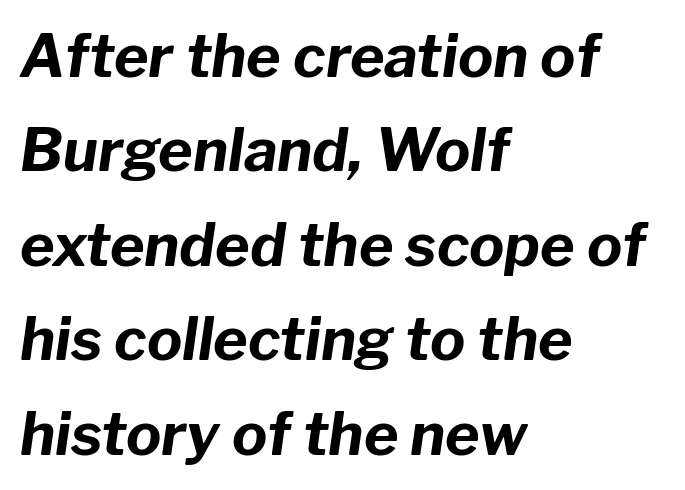
Q: Is the text bold? A: Yes.
Q: Is the text italic (slanted)? A: Yes, it leans right by about 8 degrees.
Q: Is the text underlined? A: No.
Q: How is the paragraph aligned? A: Left-aligned.
Q: Is the spacing between letters normal or unusually wide? A: Normal.
Q: Is the spacing between lines tight, normal or loose? A: Normal.
Q: Width (condensed, normal, or wide)? A: Normal.
Q: Stroke contrast? A: Low.
Q: x-height? A: Medium.
Q: Monospaced? A: No.
